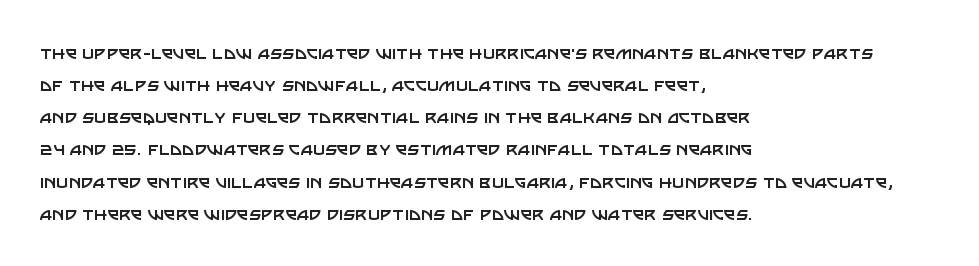
Q: Is the text bold? A: No.
Q: Is the text italic (slanted)? A: No, it is upright.
Q: Is the text underlined? A: No.
Q: How is the paragraph aligned? A: Left-aligned.
Q: Is the spacing between letters normal or unusually wide? A: Normal.
Q: Is the spacing between lines tight, normal or loose? A: Normal.
